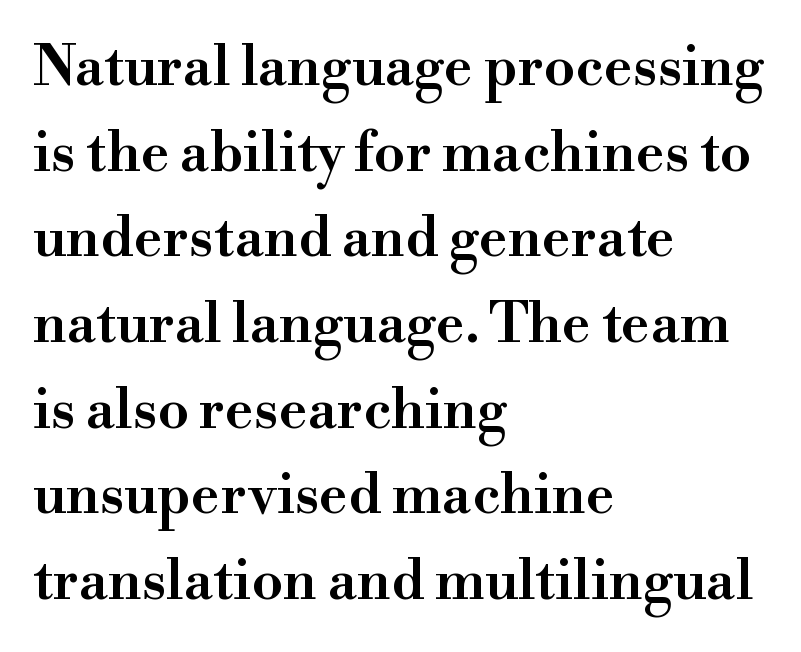
{"serif": "yes", "italic": "no", "bold": "semi", "weight": "semibold", "width": "normal", "stroke_contrast": "high", "x_height": "small", "monospaced": "no", "underline": "no", "align": "left", "line_spacing": "normal", "line_spacing_ratio": 1.53, "letter_spacing": "normal", "letter_spacing_em": 0.0, "glyph_px": 56}
